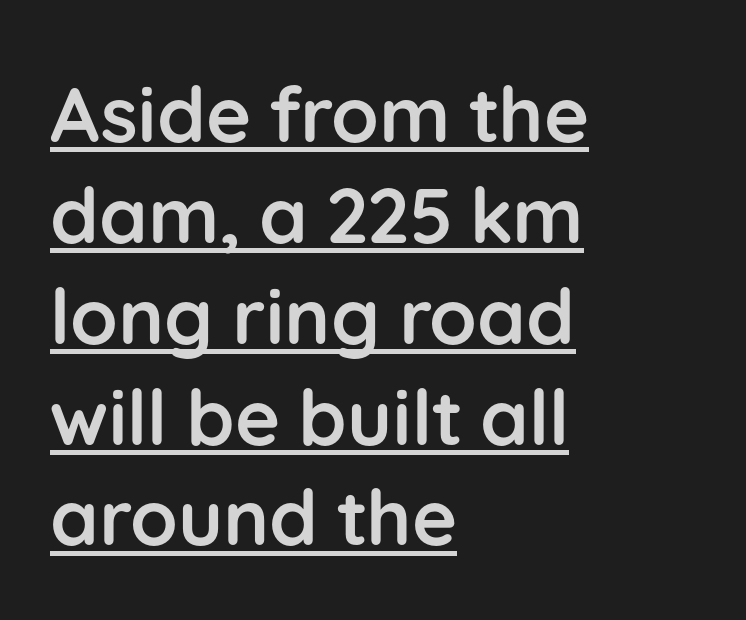
{"serif": "no", "italic": "no", "bold": "yes", "weight": "semibold", "width": "normal", "stroke_contrast": "low", "x_height": "medium", "monospaced": "no", "underline": "yes", "align": "left", "line_spacing": "normal", "line_spacing_ratio": 1.31, "letter_spacing": "normal", "letter_spacing_em": 0.0, "glyph_px": 77}
